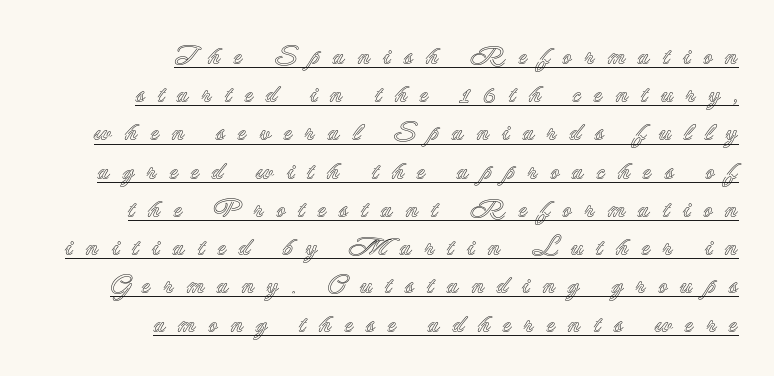
The image shows 26 px text type; set right-aligned, normal line spacing (1.47x), unusually wide letter spacing (+0.49 em), underlined.
